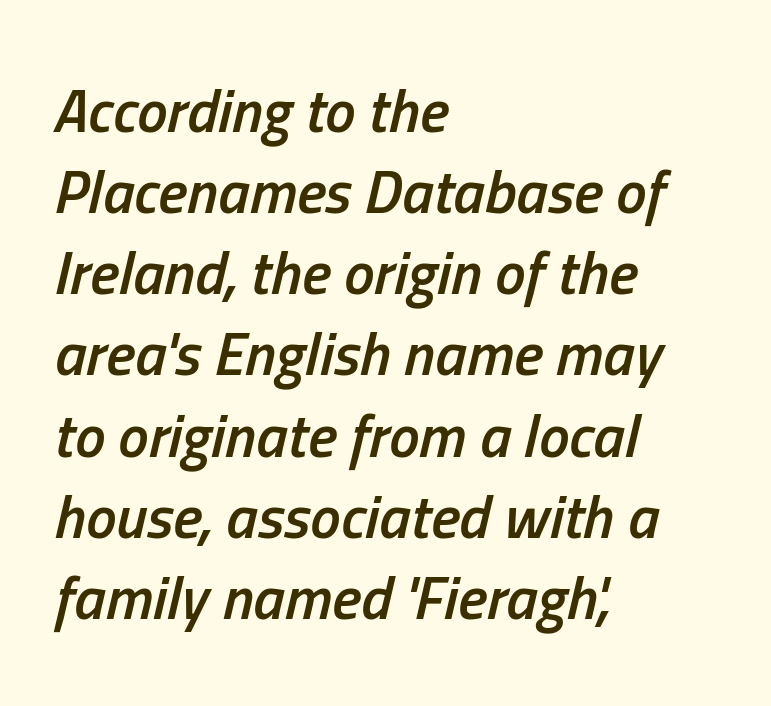
Letter spacing: default. The letters advance in unequal steps, a hallmark of proportional type. Nobody drew a line under any word here. This sample uses an oblique cut, with every glyph tilted off the vertical. This sample is left-justified, so line endings fall wherever the words run out. A fair bit of extra ink — the face is semibold, not bold.
